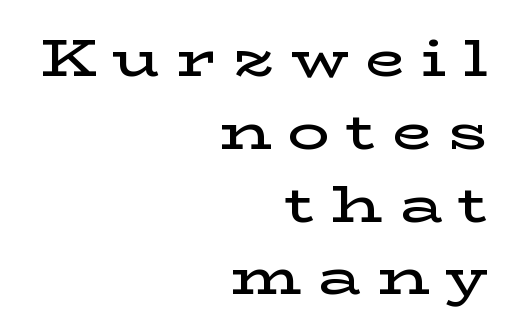
{"serif": "yes", "italic": "no", "bold": "semi", "weight": "semibold", "width": "wide", "stroke_contrast": "low", "x_height": "medium", "monospaced": "no", "underline": "no", "align": "right", "line_spacing": "normal", "line_spacing_ratio": 1.4, "letter_spacing": "wide", "letter_spacing_em": 0.32, "glyph_px": 52}
